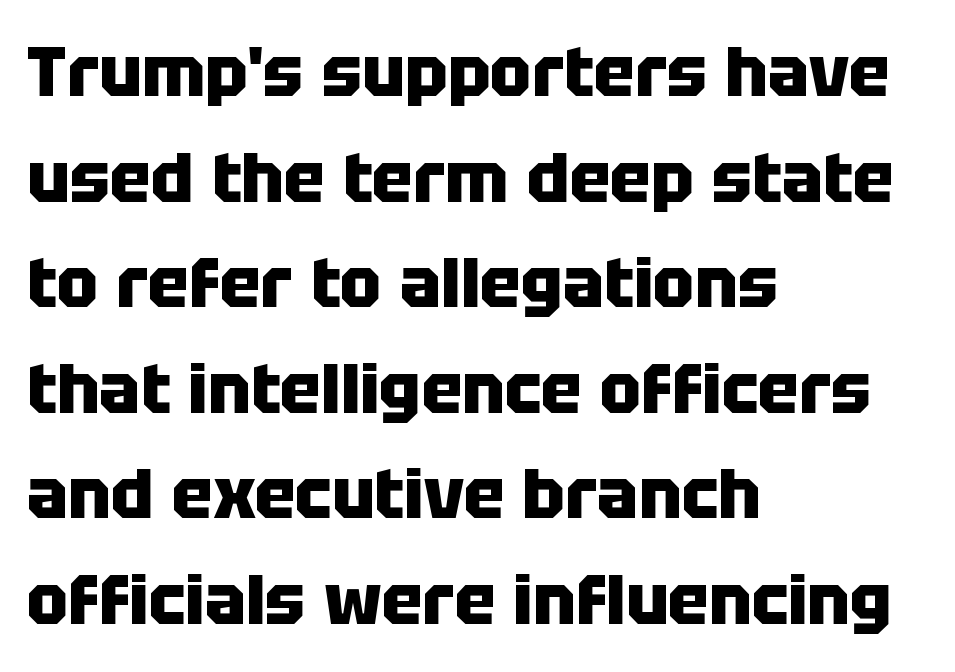
Q: Is the text bold? A: Yes.
Q: Is the text italic (slanted)? A: No, it is upright.
Q: Is the typeface a serif or a sans-serif typeface? A: Sans-serif.
Q: Is the text underlined? A: No.
Q: How is the paragraph aligned? A: Left-aligned.
Q: Is the spacing between letters normal or unusually wide? A: Normal.
Q: Is the spacing between lines tight, normal or loose? A: Normal.
Q: Width (condensed, normal, or wide)? A: Normal.
Q: Stroke contrast? A: Low.
Q: x-height? A: Large.
Q: Monospaced? A: No.
